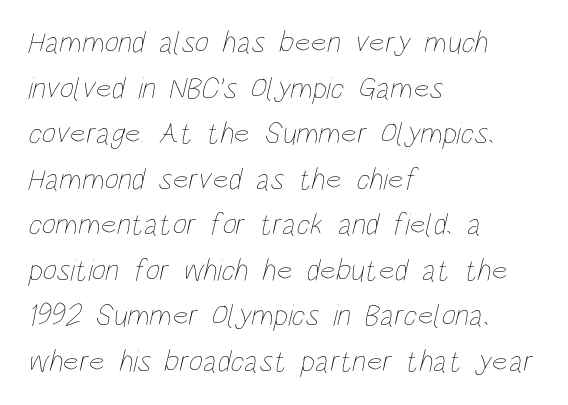
{"bold": "no", "weight": "thin", "width": "condensed", "stroke_contrast": "low", "x_height": "large", "monospaced": "no", "underline": "no", "align": "left", "line_spacing": "normal", "line_spacing_ratio": 1.47, "letter_spacing": "normal", "letter_spacing_em": 0.0, "glyph_px": 31}
